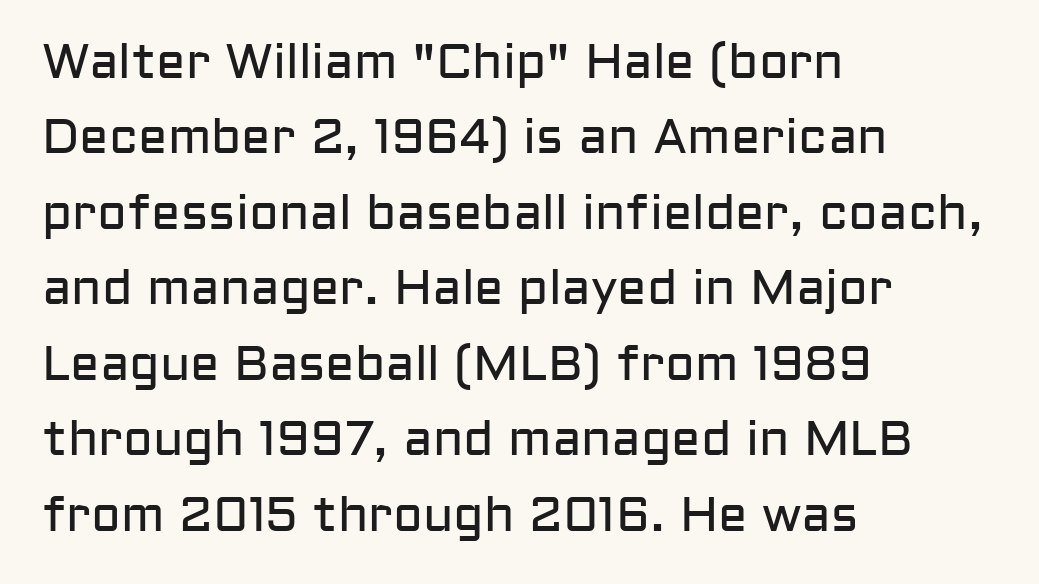
The image shows 49 px regular-weight sans-serif type, upright; set left-aligned, normal line spacing (1.54x), normal letter spacing, not underlined; low stroke contrast and a medium x-height.
